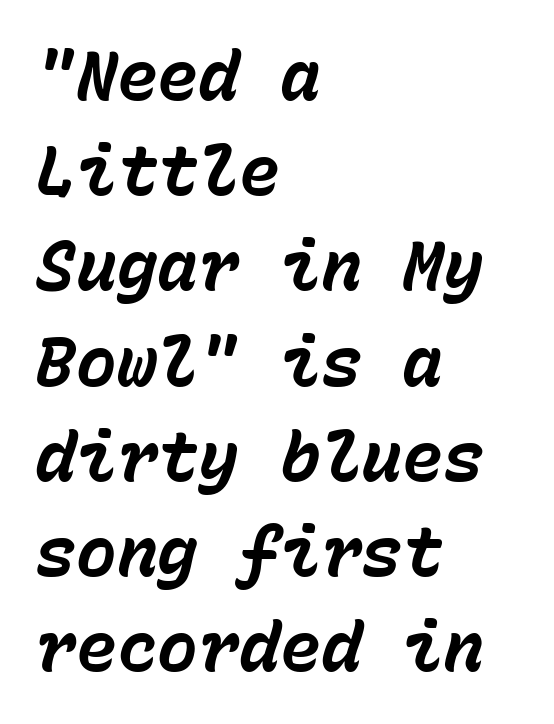
The letters march in equal steps, a hallmark of fixed-pitch type. Words appear dense and cohesive because spacing is normal. Does the weight exceed regular? Yes, all the way to bold. The text block is weighted toward the left margin, trailing off unevenly rightward.
